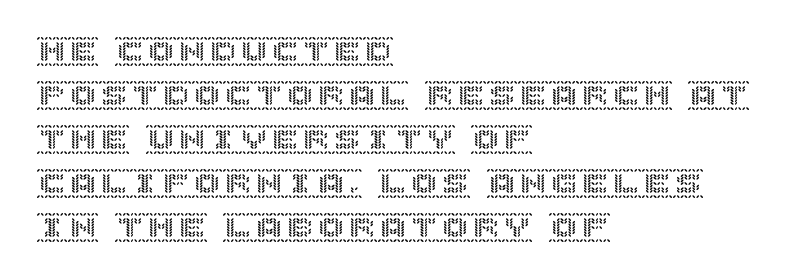
The image shows 31 px text type, upright; set left-aligned, normal line spacing (1.42x), normal letter spacing, not underlined; a large x-height.
